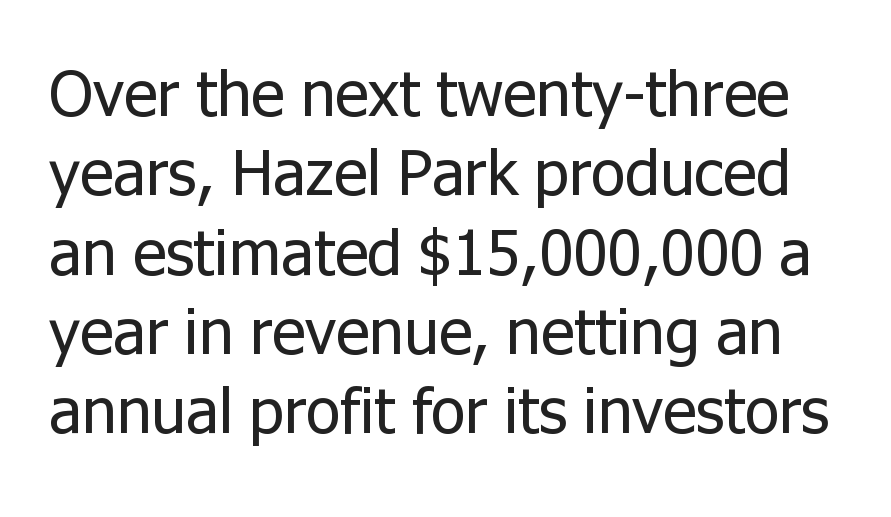
The image shows 64 px regular-weight sans-serif type, upright; set line spacing 1.24x, normal letter spacing, not underlined; low stroke contrast and a medium x-height.
